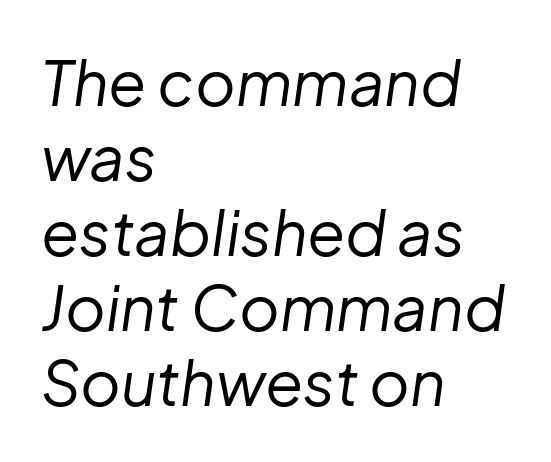
Q: Is the text bold? A: No.
Q: Is the text italic (slanted)? A: Yes, it leans right by about 8 degrees.
Q: Is the text underlined? A: No.
Q: How is the paragraph aligned? A: Left-aligned.
Q: Is the spacing between letters normal or unusually wide? A: Normal.
Q: Width (condensed, normal, or wide)? A: Normal.
Q: Stroke contrast? A: Low.
Q: x-height? A: Medium.
Q: Monospaced? A: No.
